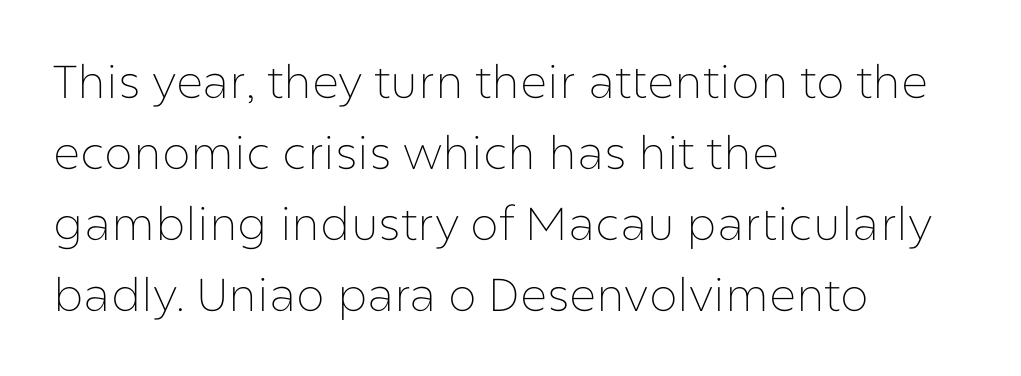
The image shows 46 px thin sans-serif type, upright; set left-aligned, normal line spacing (1.54x), normal letter spacing, not underlined; low stroke contrast and a medium x-height.
